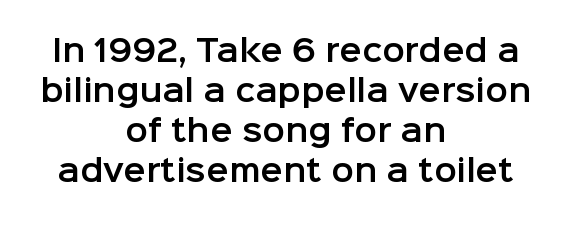
{"serif": "no", "italic": "no", "width": "normal", "stroke_contrast": "low", "x_height": "medium", "monospaced": "no", "underline": "no", "align": "center", "line_spacing": "normal", "line_spacing_ratio": 1.33, "letter_spacing": "normal", "letter_spacing_em": 0.0, "glyph_px": 30}
